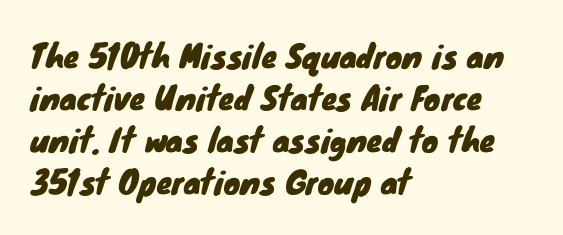
{"serif": "no", "width": "normal", "stroke_contrast": "low", "x_height": "small", "monospaced": "no", "underline": "no", "align": "left", "line_spacing": "normal", "line_spacing_ratio": 1.35, "letter_spacing": "normal", "letter_spacing_em": 0.0, "glyph_px": 31}
